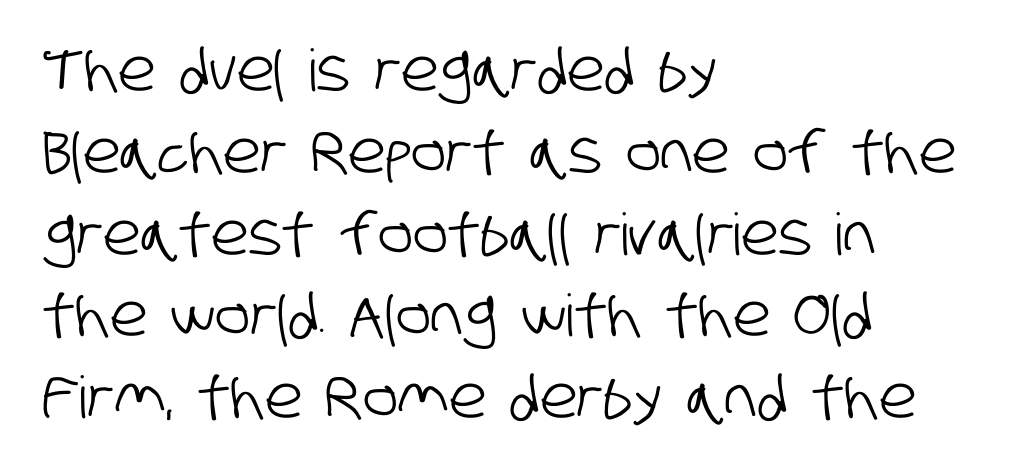
The rendering uses natural spacing where letterforms have individual widths. This rendering employs a face without finishing strokes, i.e., a sans-serif. In terms of leading, this rendering sits right in the middle. Nobody touched the tracking dial on this one. The foot of each line stays bare and open. Casual observation: everything's shoved over to the left.
